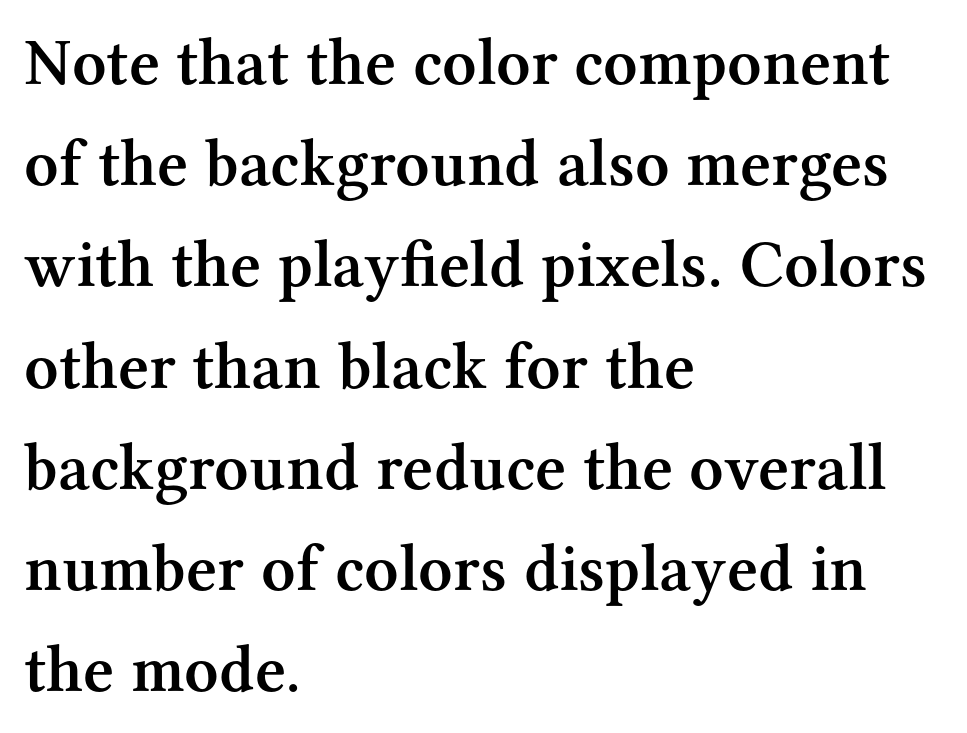
The image shows 67 px semibold serif type, upright; set left-aligned, normal line spacing (1.51x), normal letter spacing, not underlined; medium stroke contrast and a medium x-height.
